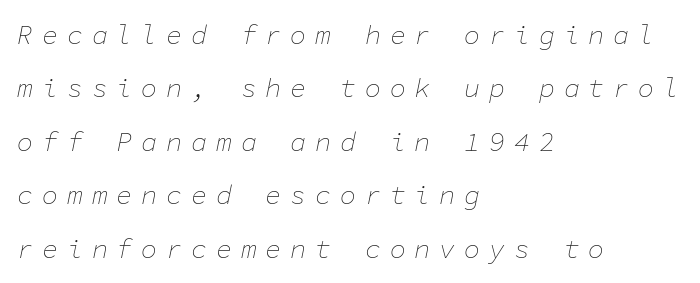
Q: Is the text bold? A: No.
Q: Is the text italic (slanted)? A: Yes, it leans right by about 11 degrees.
Q: Is the text underlined? A: No.
Q: How is the paragraph aligned? A: Left-aligned.
Q: Is the spacing between letters normal or unusually wide? A: Unusually wide.
Q: Is the spacing between lines tight, normal or loose? A: Loose.
